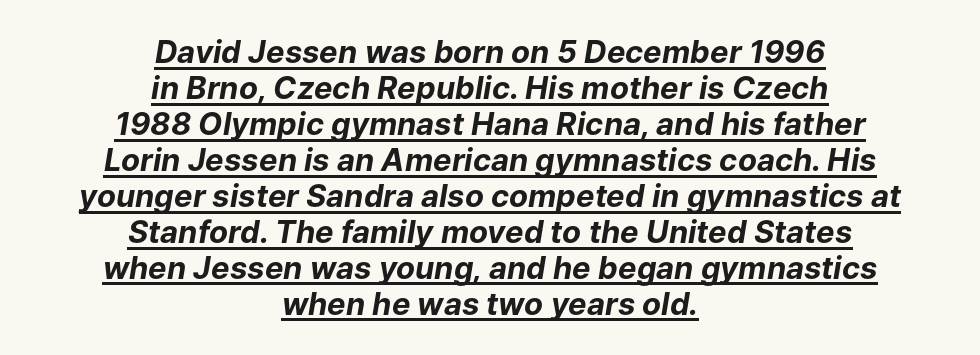
The letters sit at their default tracking, neither squeezed nor spread. The text carries the slant typical of an italic or oblique font. These lines are rendered in a variable-pitch font. Teacher's note: observe the equal gaps on both sides — that is centered alignment. A rule runs beneath these lines of type. Emphasis by weight is at full strength: bold.
